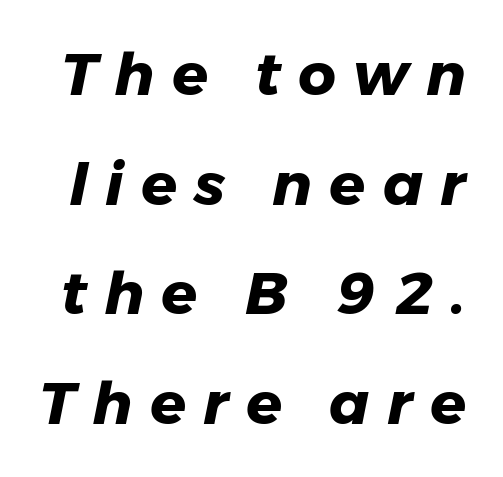
The image shows 59 px heavy type, italic (leaning right); set line spacing 1.86x, unusually wide letter spacing (+0.29 em), not underlined; low stroke contrast and a medium x-height.
